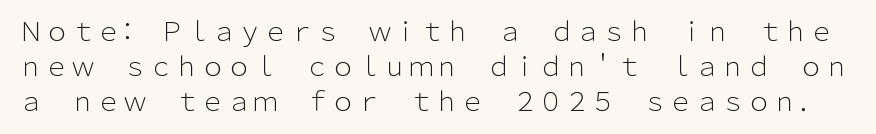
The image shows 26 px text type, upright; set normal line spacing (1.35x), normal letter spacing, not underlined.
